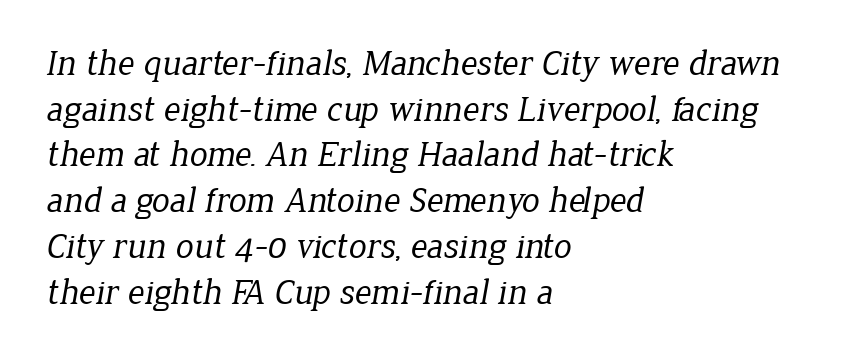
{"serif": "yes", "bold": "no", "weight": "regular", "width": "normal", "stroke_contrast": "low", "x_height": "medium", "monospaced": "no", "underline": "no", "align": "left", "line_spacing": "normal", "line_spacing_ratio": 1.27, "letter_spacing": "normal", "letter_spacing_em": 0.0, "glyph_px": 36}
